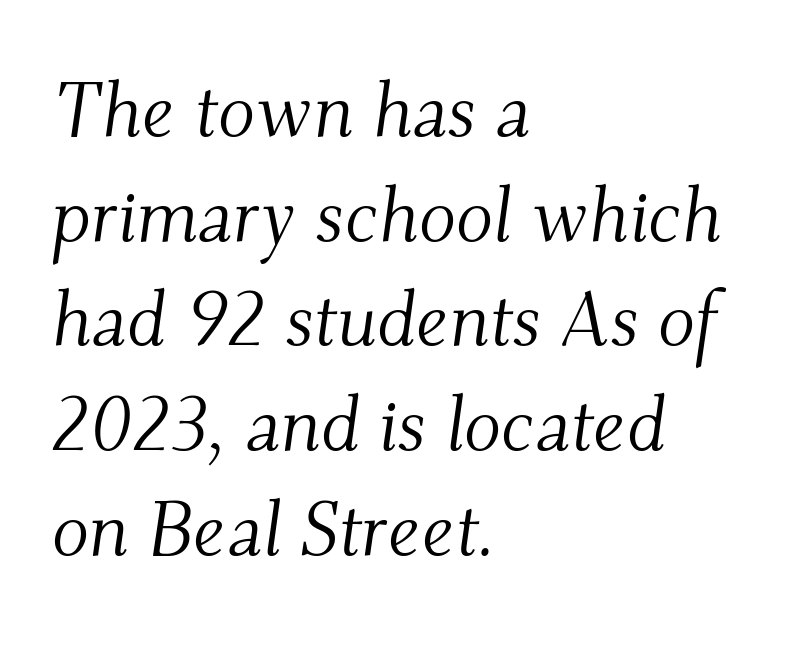
Q: Is the text bold? A: No.
Q: Is the text italic (slanted)? A: Yes, it leans right by about 9 degrees.
Q: Is the typeface a serif or a sans-serif typeface? A: Serif.
Q: Is the text underlined? A: No.
Q: How is the paragraph aligned? A: Left-aligned.
Q: Is the spacing between letters normal or unusually wide? A: Normal.
Q: Is the spacing between lines tight, normal or loose? A: Normal.
Q: Width (condensed, normal, or wide)? A: Normal.
Q: Stroke contrast? A: Medium.
Q: x-height? A: Small.
Q: Monospaced? A: No.
